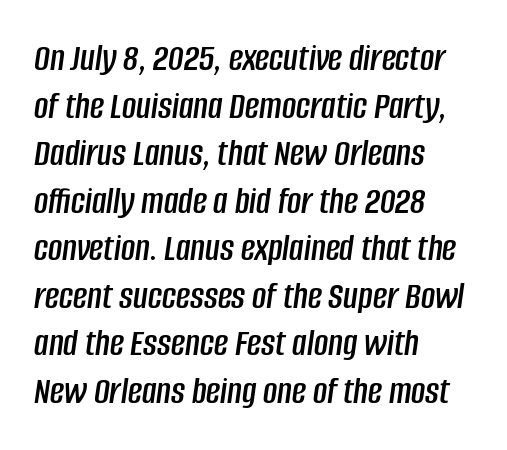
{"italic": "yes", "lean": "right", "slant_degrees": 8, "width": "condensed", "stroke_contrast": "low", "x_height": "large", "monospaced": "no", "underline": "no", "align": "left", "line_spacing_ratio": 1.22, "letter_spacing": "normal", "letter_spacing_em": 0.0, "glyph_px": 39}
